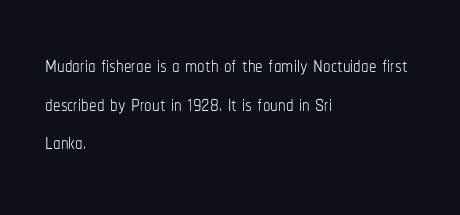
{"italic": "no", "bold": "no", "weight": "thin", "width": "condensed", "stroke_contrast": "low", "x_height": "medium", "monospaced": "no", "underline": "no", "align": "left", "line_spacing": "normal", "line_spacing_ratio": 1.29, "letter_spacing": "normal", "letter_spacing_em": 0.0, "glyph_px": 30}
